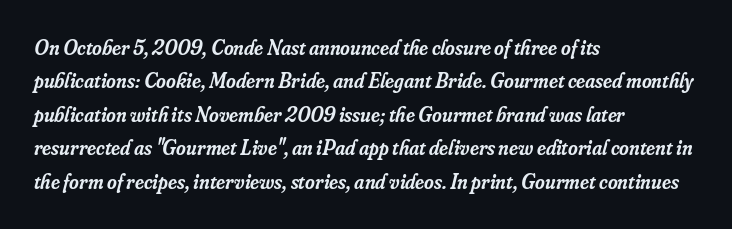
Q: Is the text bold? A: Semi-bold.
Q: Is the text italic (slanted)? A: Yes, it leans right by about 16 degrees.
Q: Is the text underlined? A: No.
Q: How is the paragraph aligned? A: Left-aligned.
Q: Is the spacing between letters normal or unusually wide? A: Normal.
Q: Is the spacing between lines tight, normal or loose? A: Normal.
